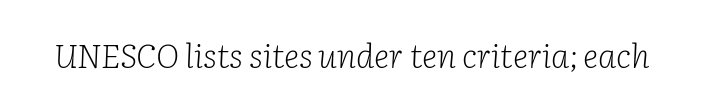
Q: Is the text bold? A: No.
Q: Is the text italic (slanted)? A: Yes, it leans right by about 2 degrees.
Q: Is the typeface a serif or a sans-serif typeface? A: Serif.
Q: Is the text underlined? A: No.
Q: Is the spacing between letters normal or unusually wide? A: Normal.
Q: Width (condensed, normal, or wide)? A: Normal.
Q: Stroke contrast? A: Low.
Q: x-height? A: Medium.
Q: Monospaced? A: No.
